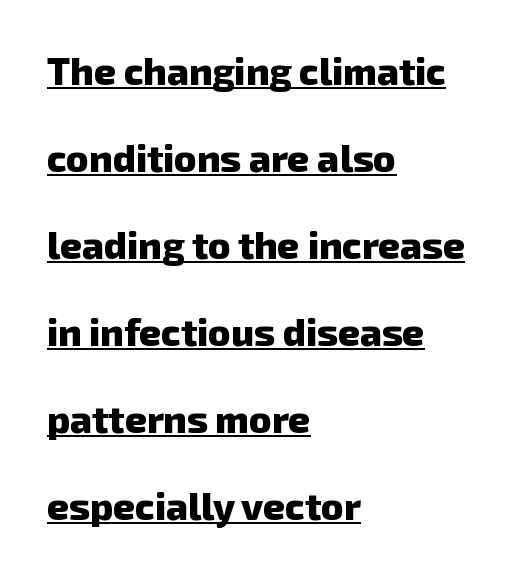
In designer terms, the underline attribute is active on this setting. Here the designer chose a conventional face with non-uniform glyph widths. The compositor pushed each line to the left boundary. The text was rendered using a sans face with plain stroke endings. How are the letters spaced? Ordinarily, with no added tracking. This block would shrink considerably if given ordinary leading; it's expanded now.
